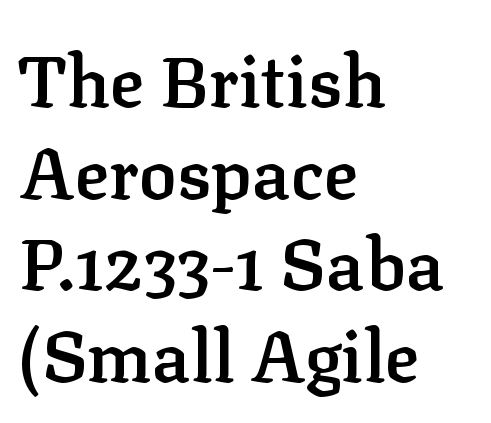
Nobody touched the tracking dial on this one. Type style note: has serifs. Vertically, the passage feels balanced, rows spaced as you'd expect. The letters are semibold — heavier than regular but short of a full bold. The face used here is proportionally spaced, like ordinary book or web type. Clear beneath every line of the passage.
